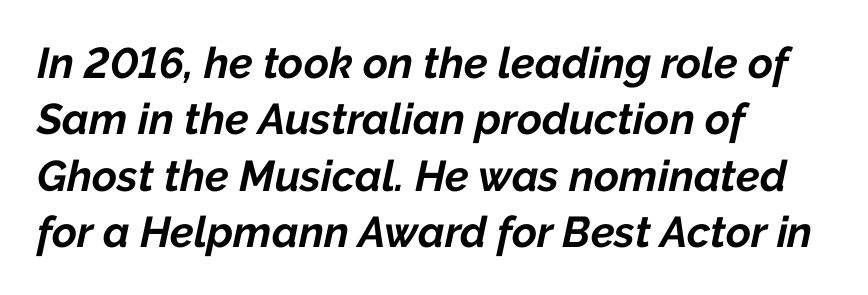
{"italic": "yes", "lean": "right", "slant_degrees": 12, "bold": "yes", "weight": "bold", "width": "normal", "stroke_contrast": "low", "x_height": "medium", "monospaced": "no", "underline": "no", "align": "left", "line_spacing": "normal", "line_spacing_ratio": 1.31, "letter_spacing": "normal", "letter_spacing_em": 0.0, "glyph_px": 43}
